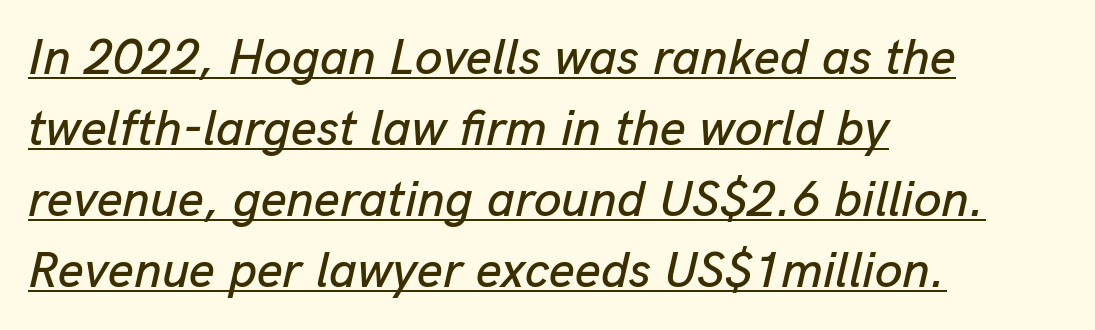
The image shows 50 px text type, italic (leaning right); set left-aligned, normal line spacing (1.42x), normal letter spacing, underlined; low stroke contrast and a medium x-height.
